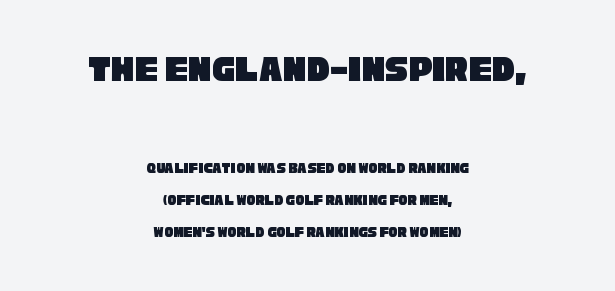
Q: Is the typeface a serif or a sans-serif typeface? A: Sans-serif.
Q: Is the text underlined? A: No.
Q: How is the paragraph aligned? A: Centered.
Q: Is the spacing between letters normal or unusually wide? A: Normal.
Q: Is the spacing between lines tight, normal or loose? A: Loose.
Q: Which block of text is set in a larger size, the first (top) or the second (bottom)? A: The first (top) one.
Q: Width (condensed, normal, or wide)? A: Condensed.
Q: Stroke contrast? A: Low.
Q: x-height? A: Large.
Q: Monospaced? A: No.
